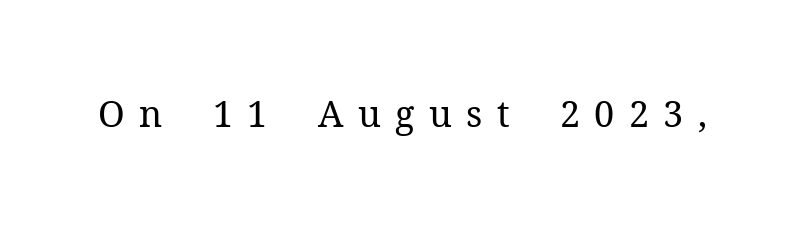
The image shows 36 px regular-weight serif type, upright; set unusually wide letter spacing (+0.4 em), not underlined; medium stroke contrast and a medium x-height.
